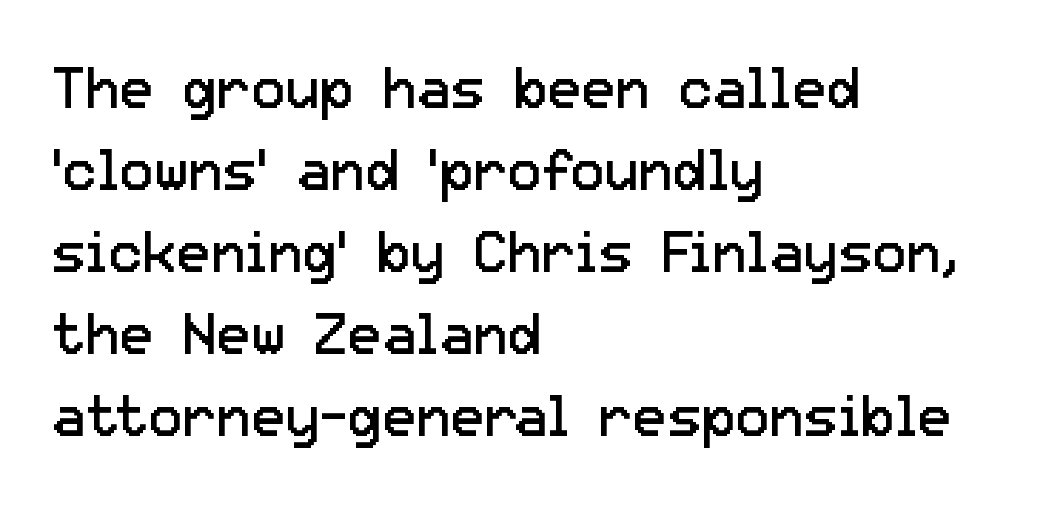
The image shows 57 px regular-weight sans-serif type, upright; set left-aligned, normal line spacing (1.44x), normal letter spacing, not underlined; low stroke contrast and a medium x-height.
